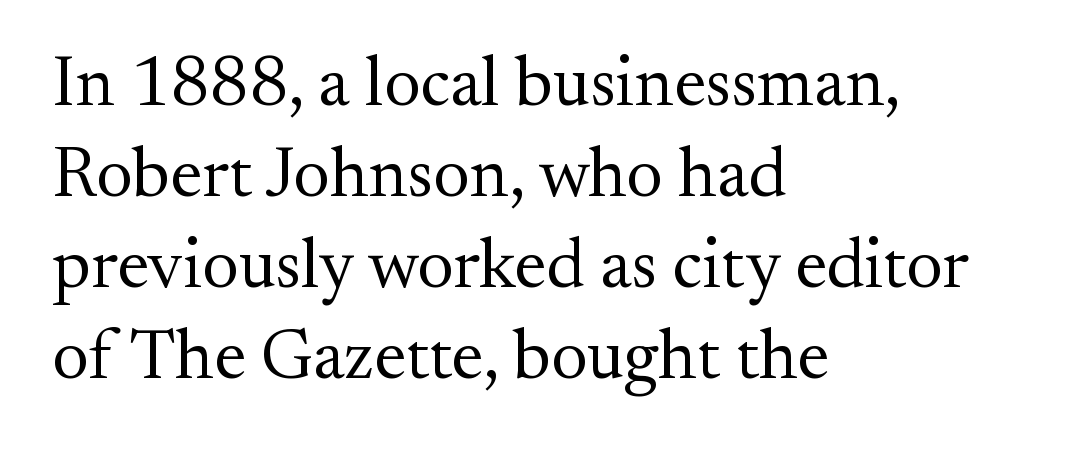
Q: Is the text bold? A: No.
Q: Is the text italic (slanted)? A: No, it is upright.
Q: Is the typeface a serif or a sans-serif typeface? A: Serif.
Q: Is the text underlined? A: No.
Q: How is the paragraph aligned? A: Left-aligned.
Q: Is the spacing between letters normal or unusually wide? A: Normal.
Q: Is the spacing between lines tight, normal or loose? A: Normal.
Q: Width (condensed, normal, or wide)? A: Normal.
Q: Stroke contrast? A: Medium.
Q: x-height? A: Small.
Q: Monospaced? A: No.
